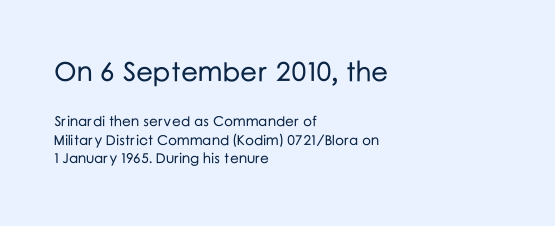
Q: Is the text italic (slanted)? A: No, it is upright.
Q: Is the text underlined? A: No.
Q: How is the paragraph aligned? A: Left-aligned.
Q: Is the spacing between letters normal or unusually wide? A: Normal.
Q: Is the spacing between lines tight, normal or loose? A: Normal.
Q: Which block of text is set in a larger size, the first (top) or the second (bottom)? A: The first (top) one.
